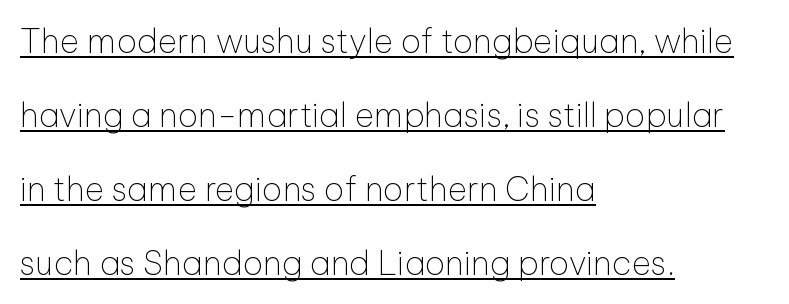
The typesetter has applied underlining to the passage shown. Does extra space separate the letters? No, they use regular spacing. Is this a fixed-width face? No — the glyphs have proportional, varying widths. Horizontally, the lines are justified to the leading edge only.
